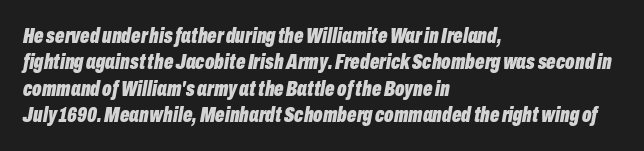
The image shows 22 px bold type, italic (leaning right); set left-aligned, line spacing 1.2x, normal letter spacing, not underlined.
